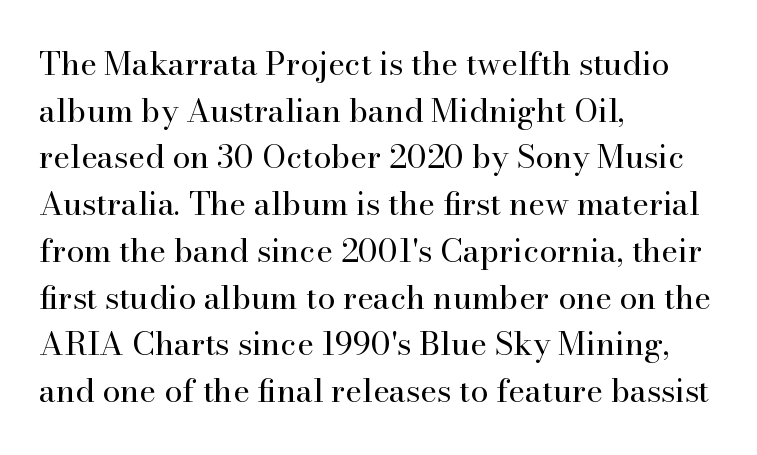
{"serif": "yes", "italic": "no", "bold": "no", "weight": "regular", "width": "normal", "stroke_contrast": "high", "x_height": "small", "monospaced": "no", "underline": "no", "align": "left", "line_spacing": "normal", "line_spacing_ratio": 1.46, "letter_spacing": "normal", "letter_spacing_em": 0.0, "glyph_px": 32}
